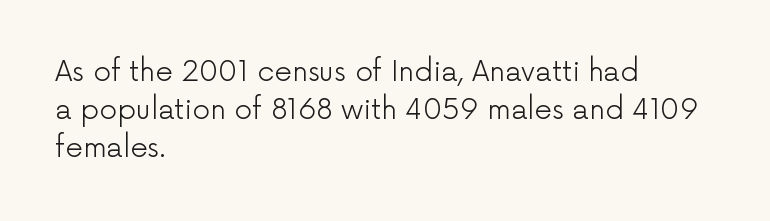
The image shows 28 px light sans-serif type, upright; set left-aligned, normal line spacing (1.35x), normal letter spacing, not underlined; low stroke contrast and a medium x-height.
